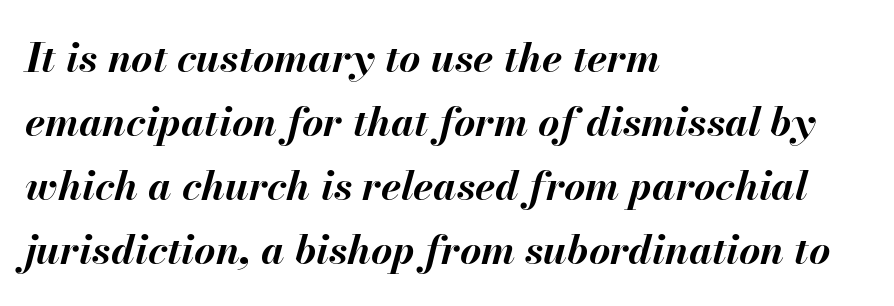
The strip under each line holds only bare page. Is the type slanted? Yes — the strokes lean at a clear angle. Rows of type keep a routine distance in the vertical direction. Typesetter's note: full bold, strokes at maximum text heaviness. These lines are rendered in a variable-pitch font.
